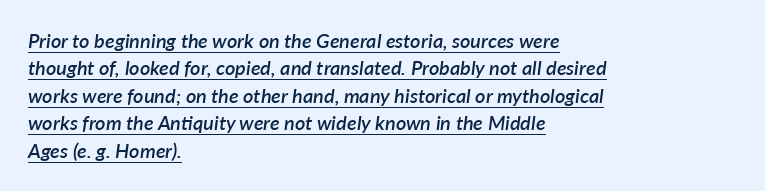
The image shows 20 px text type, italic (leaning right); set left-aligned, normal line spacing (1.37x), normal letter spacing, underlined.
